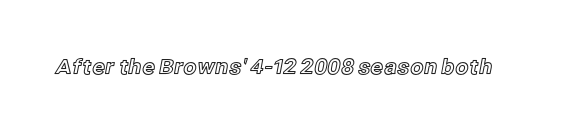
{"underline": "no", "letter_spacing": "normal", "letter_spacing_em": 0.0, "glyph_px": 21}
